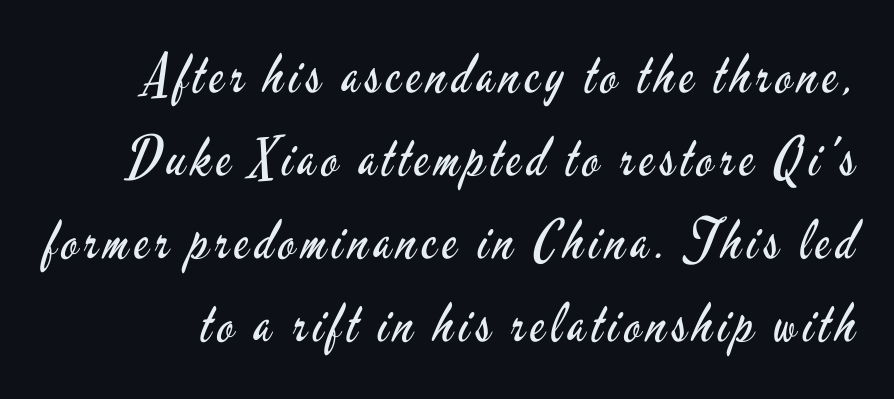
The image shows 54 px regular-weight, condensed sans-serif type; set normal line spacing (1.54x), not underlined; low stroke contrast and a small x-height.
